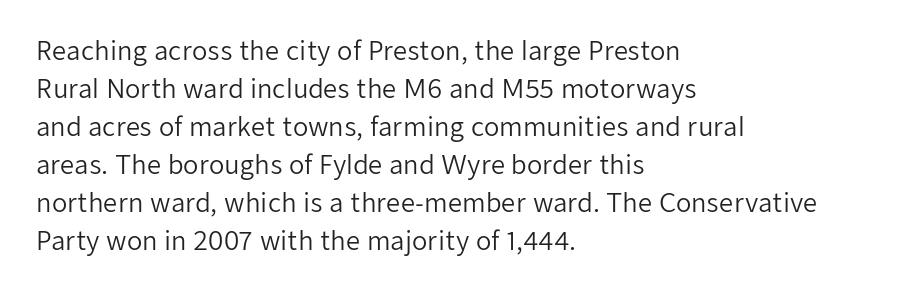
The font's upright variant was chosen for this text. The specimen omits any rule beneath the text block's lines. All the whitespace from short lines collects on the right. Tracking here is standard; glyphs follow each other at the usual distance.
